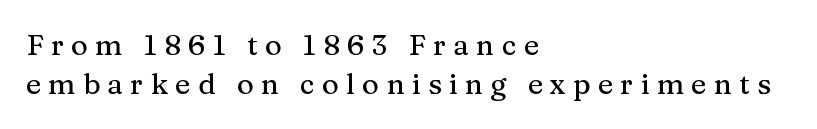
Q: Is the text italic (slanted)? A: No, it is upright.
Q: Is the typeface a serif or a sans-serif typeface? A: Serif.
Q: Is the text underlined? A: No.
Q: How is the paragraph aligned? A: Left-aligned.
Q: Is the spacing between letters normal or unusually wide? A: Unusually wide.
Q: Is the spacing between lines tight, normal or loose? A: Normal.
Q: Width (condensed, normal, or wide)? A: Normal.
Q: Stroke contrast? A: Medium.
Q: x-height? A: Medium.
Q: Monospaced? A: No.
